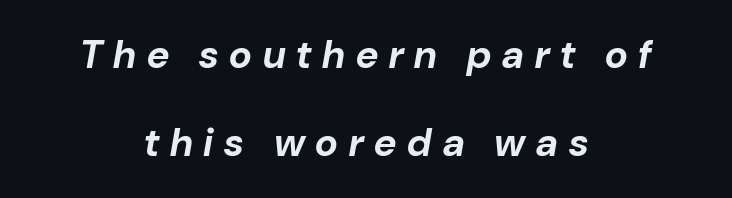
Here the designer chose a conventional face with non-uniform glyph widths. Someone cranked the tracking dial way up on this one. This sample is center-justified, so both line endings float freely. The specimen reads as italic at a glance. A full-strength bold gives these letters their thick strokes. Underline: absent.
